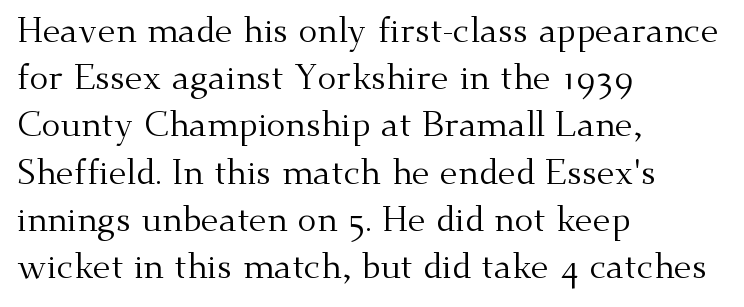
A classic flush-left, rag-right setting is used for this passage. The passage shown is typeset with a serif family. The rendering uses natural spacing where letterforms have individual widths. Beneath every word, the page is bare. Weight: in the light-to-regular range.
